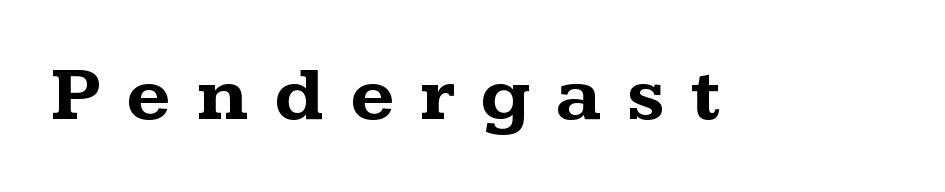
{"serif": "yes", "italic": "no", "bold": "yes", "weight": "bold", "width": "wide", "stroke_contrast": "medium", "x_height": "medium", "monospaced": "no", "underline": "no", "letter_spacing": "wide", "letter_spacing_em": 0.33, "glyph_px": 77}
